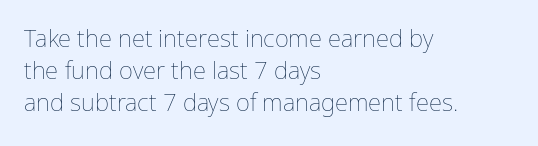
The strip under each line holds only bare page. You could call the tracking neutral — neither tight nor loose. Where is the straight margin? On the left. Upright lettering throughout. The weight tops out at a normal text grade.
